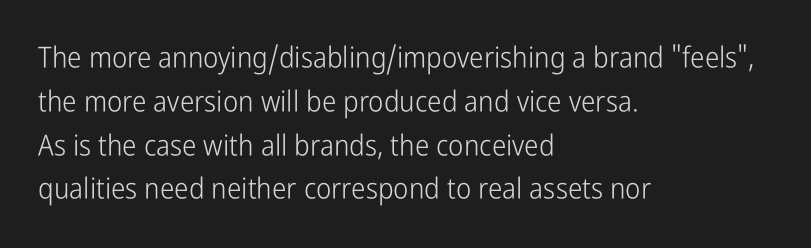
The weight tops out at a normal text grade. Look at the bottom of the vertical strokes: they stop flat, with no serifs. Honestly, the row spacing looks completely unremarkable. The passage shown has conventional tracking throughout.
